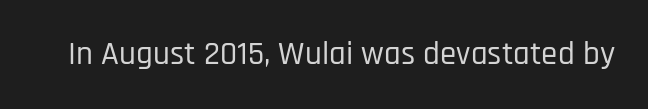
The image shows 33 px condensed sans-serif type, upright; set normal letter spacing, not underlined; low stroke contrast and a large x-height.
